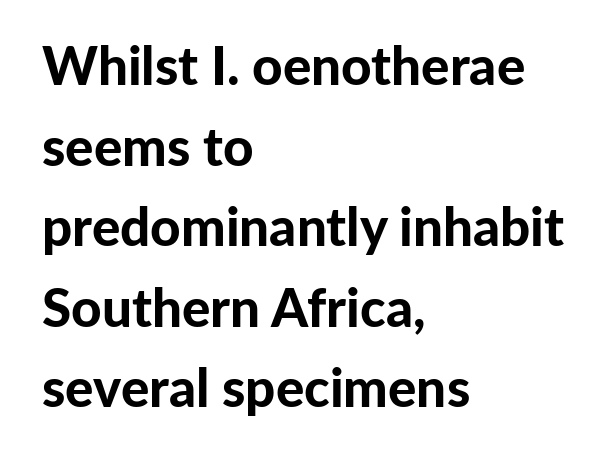
Weight: bold. Varying glyph widths throughout — classic text-font behaviour. Compared with typical paragraphs, the rows here are spaced about the same. Check the space under the baseline: it is left empty.
